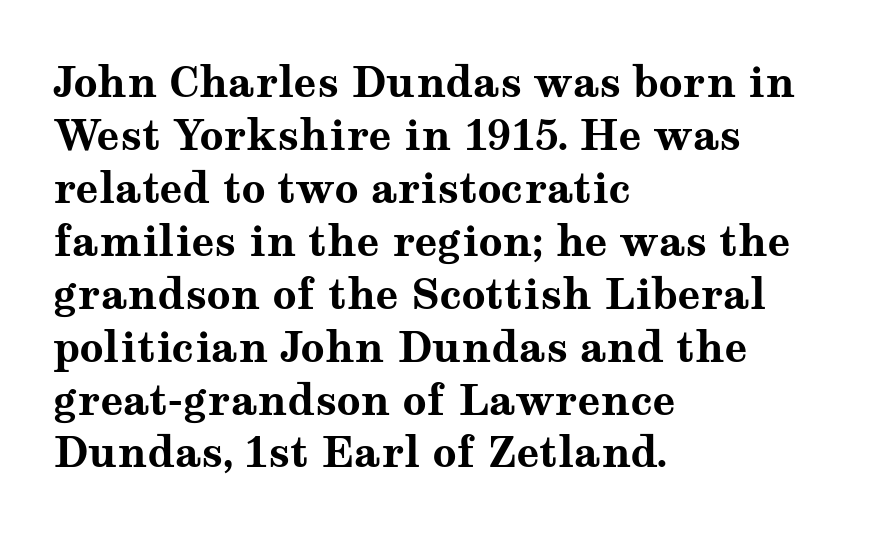
This rendering features lettering with no underline. Serif or sans? Serif — the stroke terminals have little feet. Set as a true bold cut, around the 700 mark. Unlike italic type, these characters show no tilt at all. The space between consecutive lines is moderate. The letters advance in unequal steps, a hallmark of proportional type.
